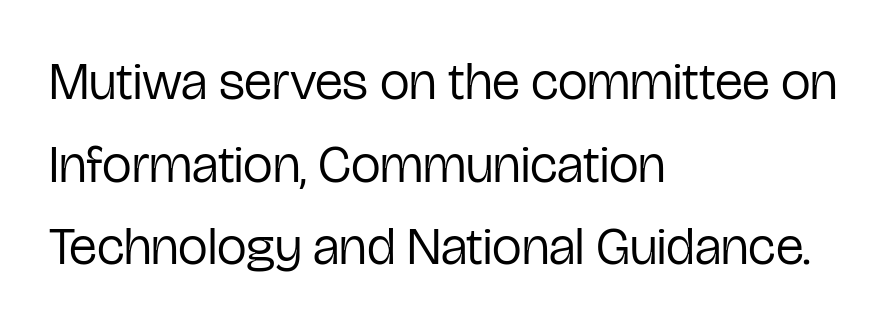
{"serif": "no", "italic": "no", "bold": "no", "weight": "regular", "width": "condensed", "stroke_contrast": "low", "x_height": "medium", "monospaced": "no", "underline": "no", "align": "left", "line_spacing": "normal", "line_spacing_ratio": 1.56, "letter_spacing": "normal", "letter_spacing_em": 0.0, "glyph_px": 53}
